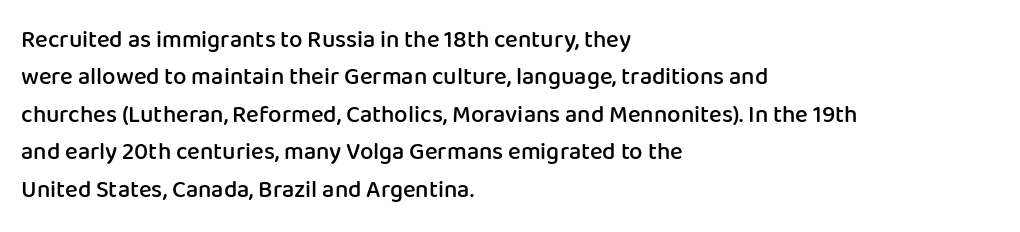
{"italic": "no", "bold": "semi", "underline": "no", "align": "left", "line_spacing": "normal", "line_spacing_ratio": 1.56, "letter_spacing": "normal", "letter_spacing_em": 0.0, "glyph_px": 24}
